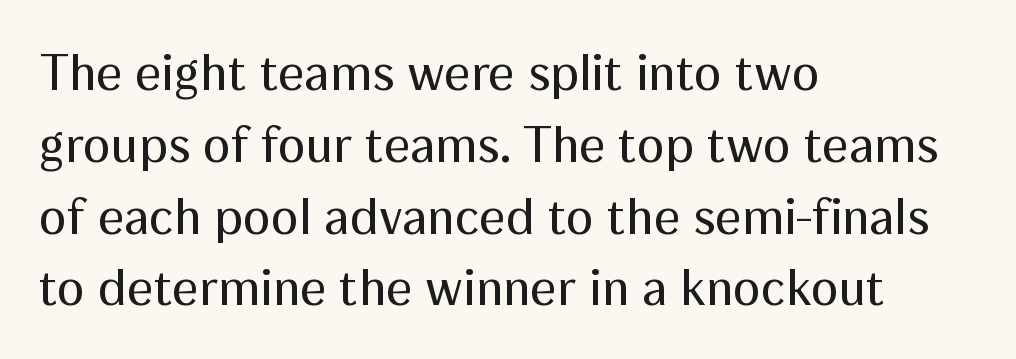
The image shows 52 px regular-weight sans-serif type, upright; set left-aligned, normal line spacing (1.38x), normal letter spacing, not underlined; medium stroke contrast and a medium x-height.
